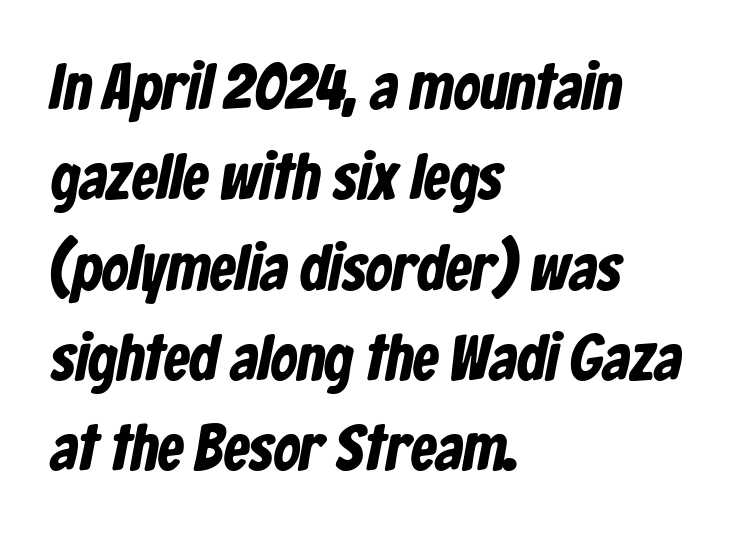
Between one letter and the next there's only the usual sliver of space. The strip under each line holds only bare page. Is this a fixed-width face? No — the glyphs have proportional, varying widths. A typesetter would call this leading conventional body-copy spacing.
